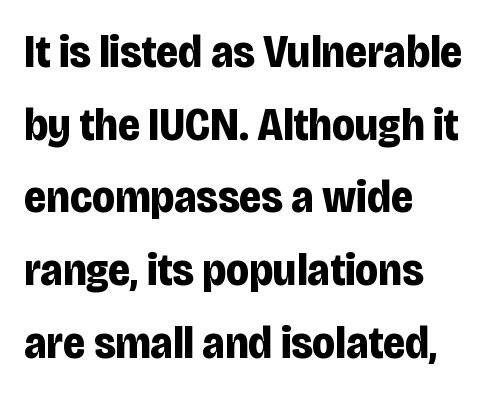
Do the characters align in a grid? No, the font is proportional. The letters carry no serifs — their stems end cleanly without finishing strokes. Horizontal bands of white between lines are of average thickness. Heft: maximum for text — a bold. The rag falls on the right side of this text block.
